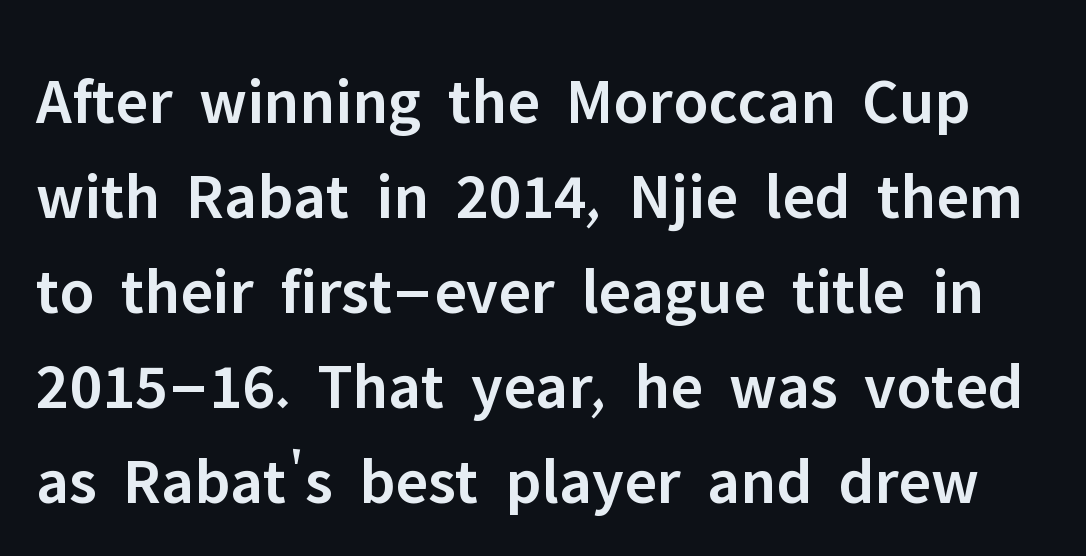
{"serif": "no", "italic": "no", "bold": "semi", "weight": "semibold", "width": "normal", "stroke_contrast": "low", "x_height": "medium", "monospaced": "no", "underline": "no", "line_spacing": "normal", "line_spacing_ratio": 1.44, "letter_spacing": "normal", "letter_spacing_em": 0.0, "glyph_px": 66}
